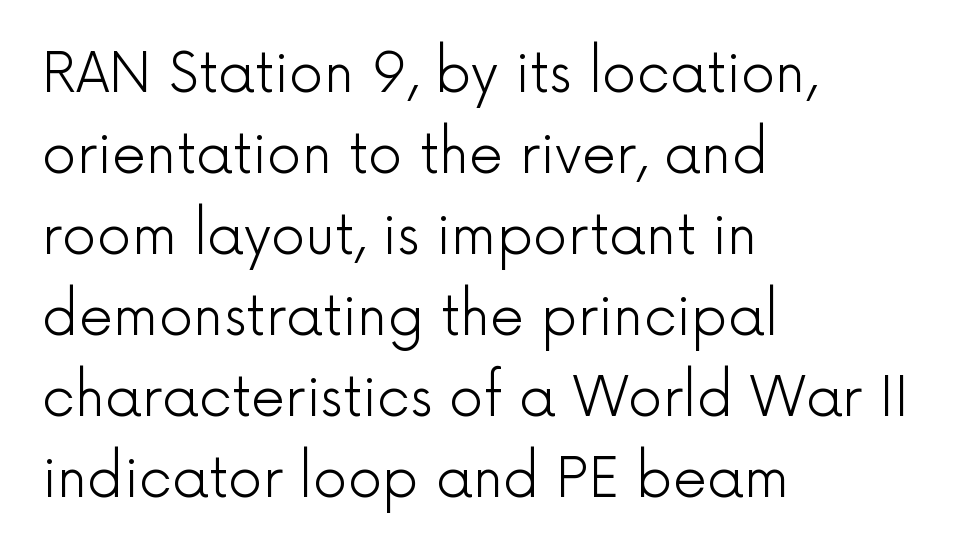
The image shows 54 px light sans-serif type, upright; set left-aligned, normal line spacing (1.5x), normal letter spacing, not underlined; a medium x-height.
